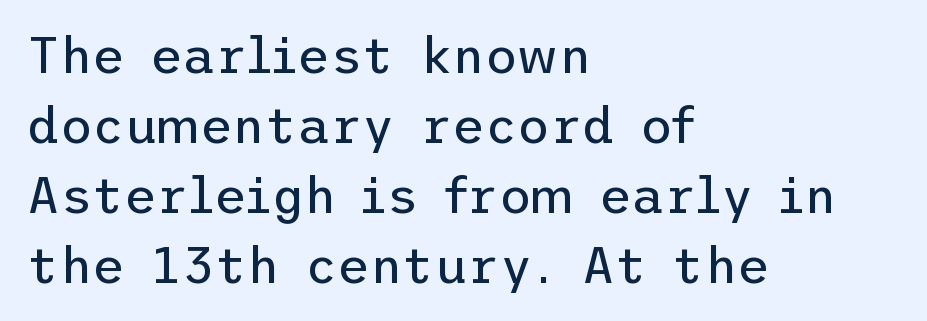
{"serif": "no", "italic": "no", "bold": "no", "weight": "regular", "width": "normal", "stroke_contrast": "low", "x_height": "medium", "underline": "no", "align": "left", "line_spacing": "normal", "line_spacing_ratio": 1.4, "letter_spacing": "normal", "letter_spacing_em": 0.0, "glyph_px": 50}
